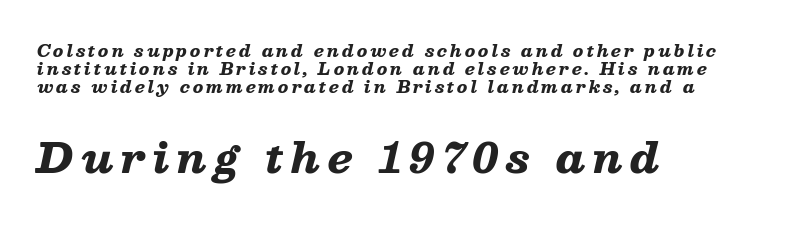
Q: Is the text bold? A: Yes.
Q: Is the text italic (slanted)? A: Yes, it leans right by about 13 degrees.
Q: Is the text underlined? A: No.
Q: How is the paragraph aligned? A: Left-aligned.
Q: Is the spacing between lines tight, normal or loose? A: Tight.
Q: Which block of text is set in a larger size, the first (top) or the second (bottom)? A: The second (bottom) one.
Q: Width (condensed, normal, or wide)? A: Wide.
Q: Stroke contrast? A: Low.
Q: x-height? A: Medium.
Q: Monospaced? A: No.
